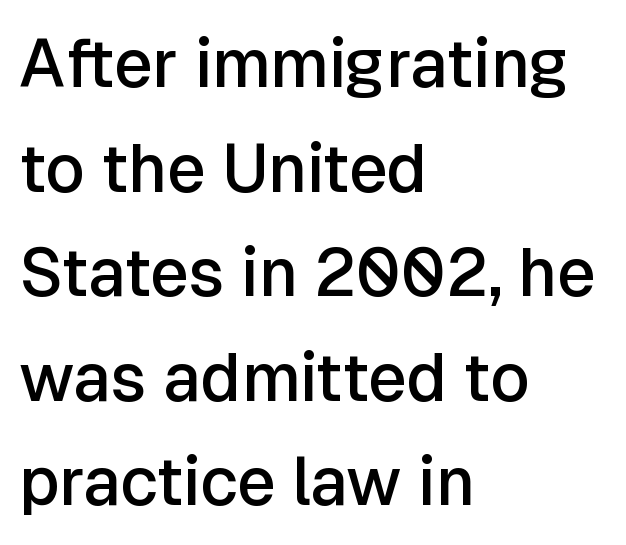
{"serif": "no", "italic": "no", "bold": "semi", "weight": "semibold", "width": "normal", "stroke_contrast": "low", "x_height": "medium", "monospaced": "no", "underline": "no", "align": "left", "line_spacing": "normal", "line_spacing_ratio": 1.56, "letter_spacing": "normal", "letter_spacing_em": 0.0, "glyph_px": 67}
